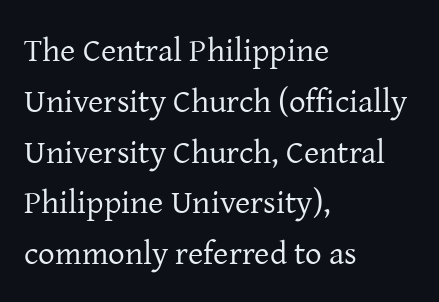
Q: Is the text bold? A: No.
Q: Is the text italic (slanted)? A: No, it is upright.
Q: Is the typeface a serif or a sans-serif typeface? A: Serif.
Q: Is the text underlined? A: No.
Q: How is the paragraph aligned? A: Left-aligned.
Q: Is the spacing between letters normal or unusually wide? A: Normal.
Q: Is the spacing between lines tight, normal or loose? A: Normal.
Q: Width (condensed, normal, or wide)? A: Normal.
Q: Stroke contrast? A: Low.
Q: x-height? A: Medium.
Q: Monospaced? A: No.
